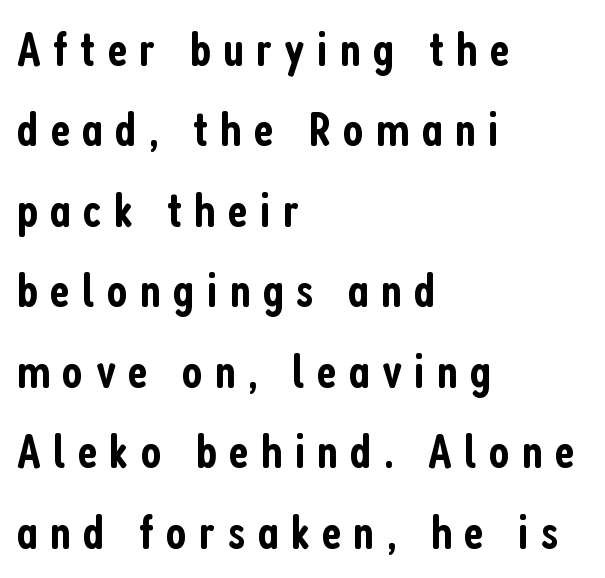
{"serif": "no", "italic": "no", "bold": "semi", "weight": "semibold", "width": "condensed", "stroke_contrast": "low", "x_height": "medium", "monospaced": "no", "underline": "no", "align": "left", "line_spacing": "normal", "line_spacing_ratio": 1.61, "letter_spacing": "wide", "letter_spacing_em": 0.24, "glyph_px": 50}
